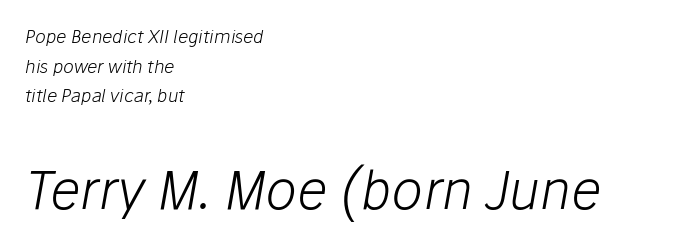
Q: Is the text bold? A: No.
Q: Is the text italic (slanted)? A: Yes, it leans right by about 10 degrees.
Q: Is the text underlined? A: No.
Q: How is the paragraph aligned? A: Left-aligned.
Q: Is the spacing between letters normal or unusually wide? A: Normal.
Q: Is the spacing between lines tight, normal or loose? A: Normal.
Q: Which block of text is set in a larger size, the first (top) or the second (bottom)? A: The second (bottom) one.
Q: Width (condensed, normal, or wide)? A: Normal.
Q: Stroke contrast? A: Low.
Q: x-height? A: Medium.
Q: Monospaced? A: No.
